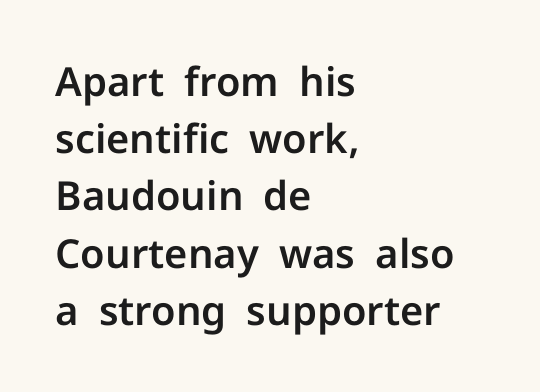
Serifs: no, the terminals of the letterforms are clean. How are the letters spaced? Ordinarily, with no added tracking. One glance says typical: line gaps are just what's usual. Line beginnings align vertically; line endings do not.
